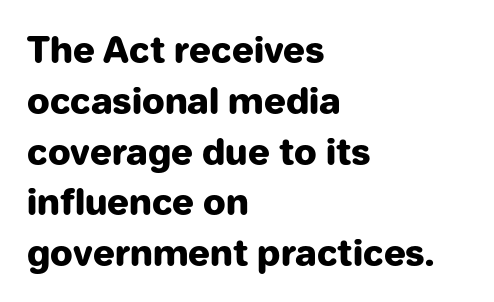
Q: Is the text bold? A: Yes.
Q: Is the text italic (slanted)? A: No, it is upright.
Q: Is the typeface a serif or a sans-serif typeface? A: Sans-serif.
Q: Is the text underlined? A: No.
Q: How is the paragraph aligned? A: Left-aligned.
Q: Is the spacing between letters normal or unusually wide? A: Normal.
Q: Is the spacing between lines tight, normal or loose? A: Normal.
Q: Width (condensed, normal, or wide)? A: Normal.
Q: Stroke contrast? A: Low.
Q: x-height? A: Medium.
Q: Monospaced? A: No.
